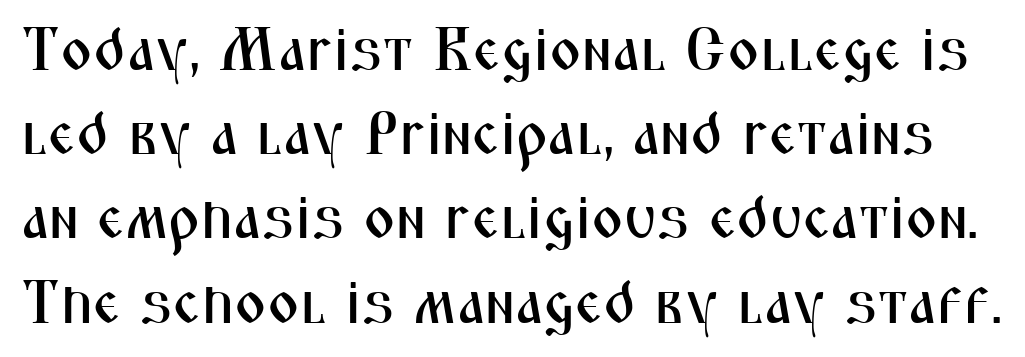
Nope, no serifs anywhere on these letters. Bare-footed words on every line. In terms of letterspacing, this is plain default setting. You can tell it's not italic because the verticals are truly vertical. The rendering uses natural spacing where letterforms have individual widths. The lines sit at an ordinary, default distance from one another.
